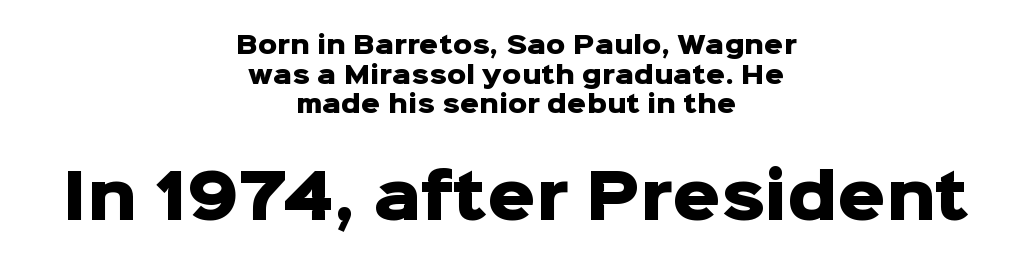
The image shows 60 px heavy sans-serif type, upright; set centered, line spacing 1.23x, normal letter spacing, not underlined; the second (bottom) block is 2.5x larger; low stroke contrast and a medium x-height.
